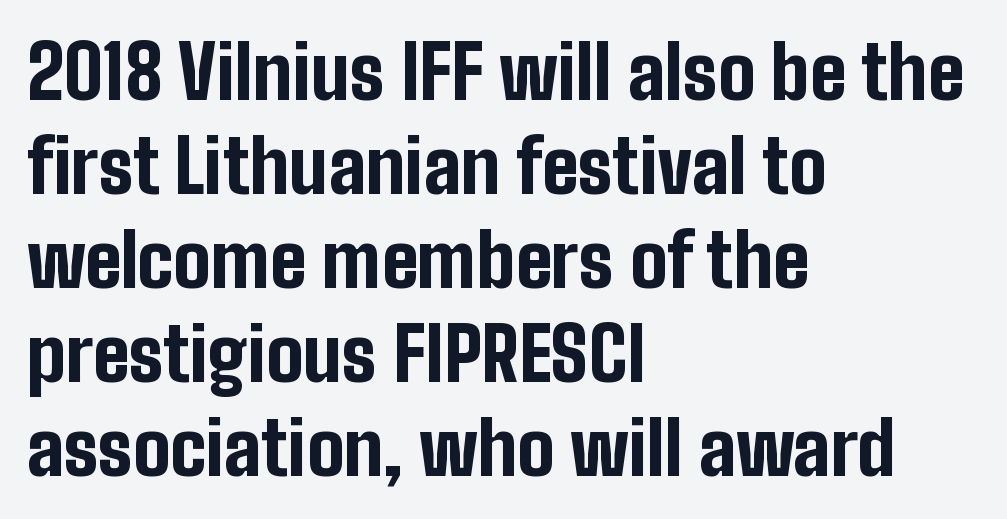
Q: Is the text bold? A: Yes.
Q: Is the text italic (slanted)? A: No, it is upright.
Q: Is the typeface a serif or a sans-serif typeface? A: Sans-serif.
Q: Is the text underlined? A: No.
Q: How is the paragraph aligned? A: Left-aligned.
Q: Is the spacing between letters normal or unusually wide? A: Normal.
Q: Is the spacing between lines tight, normal or loose? A: Normal.
Q: Width (condensed, normal, or wide)? A: Condensed.
Q: Stroke contrast? A: Low.
Q: x-height? A: Medium.
Q: Monospaced? A: No.
